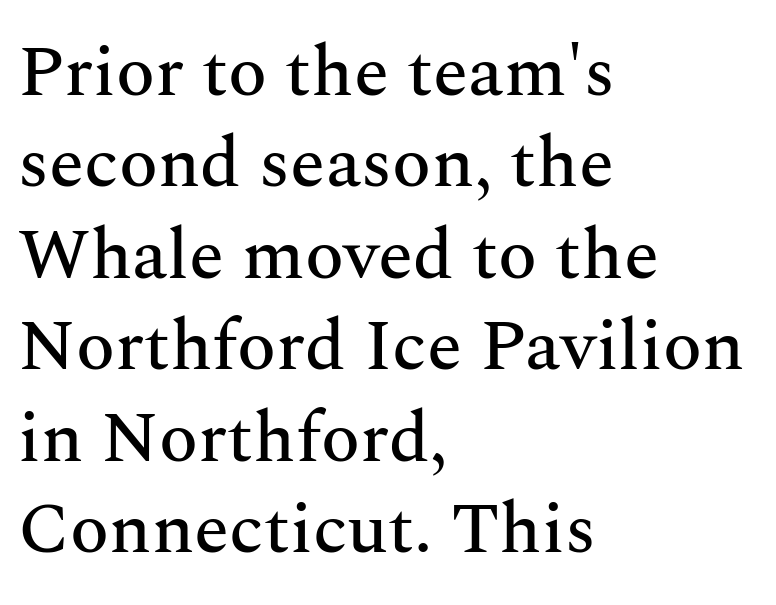
The image shows 72 px serif type, upright; set left-aligned, normal line spacing (1.27x), normal letter spacing, not underlined; medium stroke contrast and a medium x-height.
